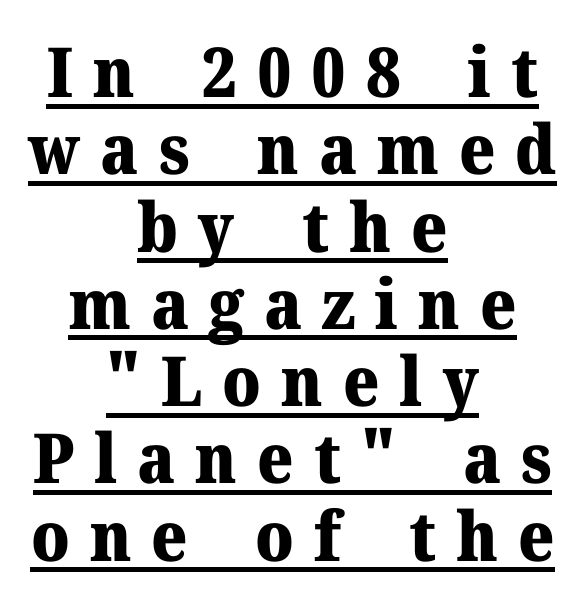
Q: Is the text bold? A: Yes.
Q: Is the text italic (slanted)? A: No, it is upright.
Q: Is the typeface a serif or a sans-serif typeface? A: Serif.
Q: Is the text underlined? A: Yes.
Q: How is the paragraph aligned? A: Centered.
Q: Is the spacing between letters normal or unusually wide? A: Unusually wide.
Q: Is the spacing between lines tight, normal or loose? A: Tight.
Q: Width (condensed, normal, or wide)? A: Normal.
Q: Stroke contrast? A: Medium.
Q: x-height? A: Medium.
Q: Monospaced? A: No.
